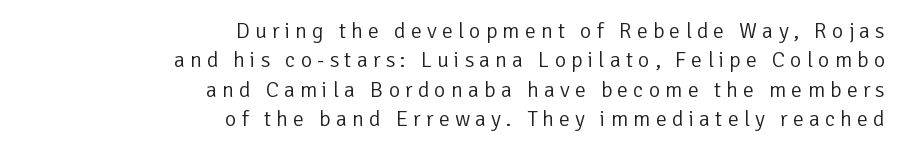
Q: Is the text bold? A: No.
Q: Is the text italic (slanted)? A: No, it is upright.
Q: Is the text underlined? A: No.
Q: How is the paragraph aligned? A: Right-aligned.
Q: Is the spacing between letters normal or unusually wide? A: Unusually wide.
Q: Is the spacing between lines tight, normal or loose? A: Normal.
